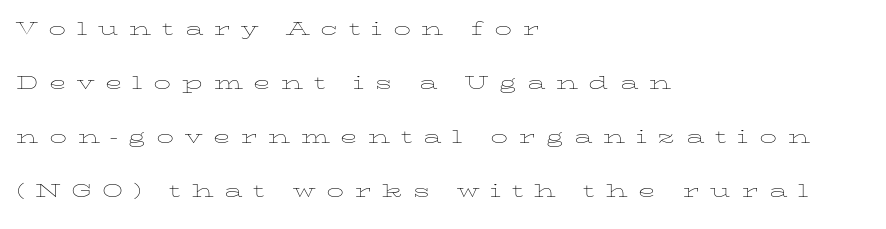
The axis of the letterforms is exactly vertical. One-word summary of the alignment: left. Descenders are the only things crossing below the line. No letter is thick-stroked: the sample isn't bold. Here the glyphs are tracked loosely, breaking word shapes into spaced letters. These lines stand farther apart than default settings would place them.
